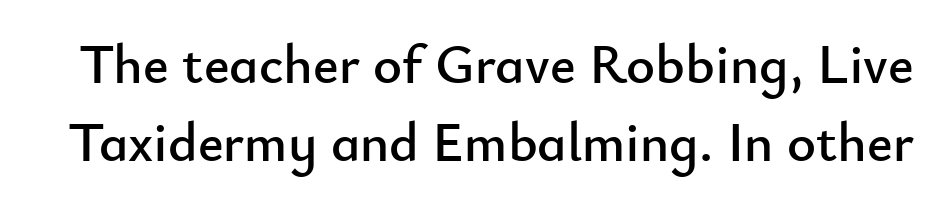
Q: Is the text italic (slanted)? A: No, it is upright.
Q: Is the typeface a serif or a sans-serif typeface? A: Sans-serif.
Q: Is the text underlined? A: No.
Q: Is the spacing between letters normal or unusually wide? A: Normal.
Q: Is the spacing between lines tight, normal or loose? A: Normal.
Q: Width (condensed, normal, or wide)? A: Normal.
Q: Stroke contrast? A: Low.
Q: x-height? A: Small.
Q: Monospaced? A: No.
